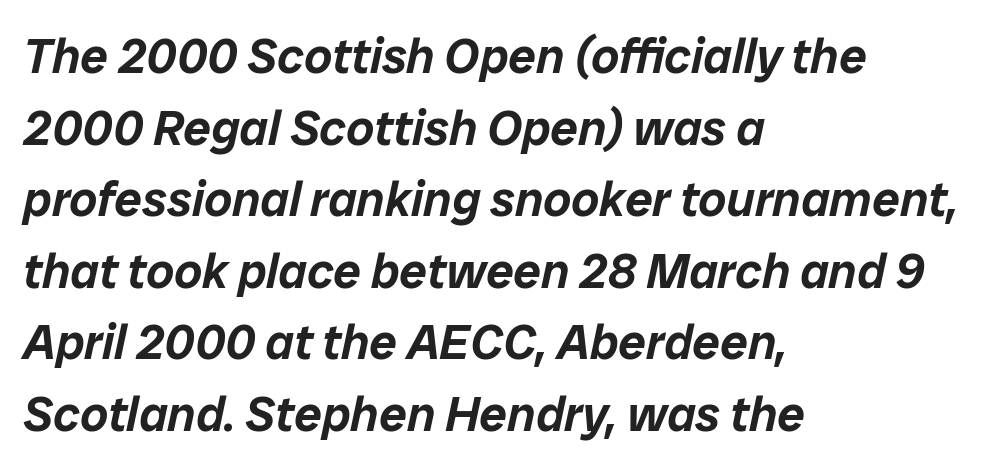
The image shows 49 px text type, italic (leaning right); set left-aligned, normal line spacing (1.46x), normal letter spacing, not underlined; low stroke contrast and a medium x-height.
